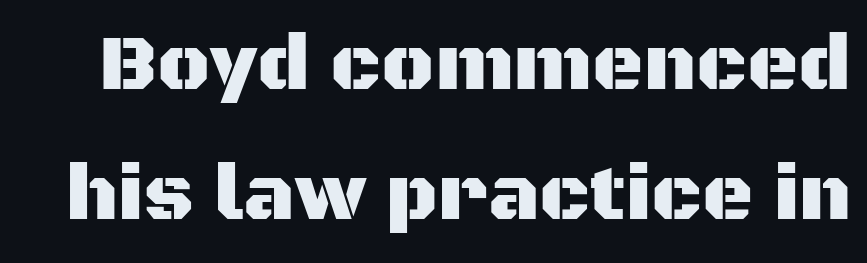
A normal amount of white space separates one row of letters from the next. A typesetter would call this proportional, since set widths differ per character. Serif or sans? Sans — the stroke terminals are bare. Underline: absent.
